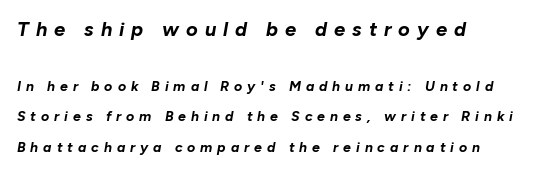
Q: Is the text bold? A: Yes.
Q: Is the text italic (slanted)? A: Yes, it leans right by about 10 degrees.
Q: Is the text underlined? A: No.
Q: How is the paragraph aligned? A: Left-aligned.
Q: Is the spacing between letters normal or unusually wide? A: Unusually wide.
Q: Is the spacing between lines tight, normal or loose? A: Loose.
Q: Which block of text is set in a larger size, the first (top) or the second (bottom)? A: The first (top) one.
